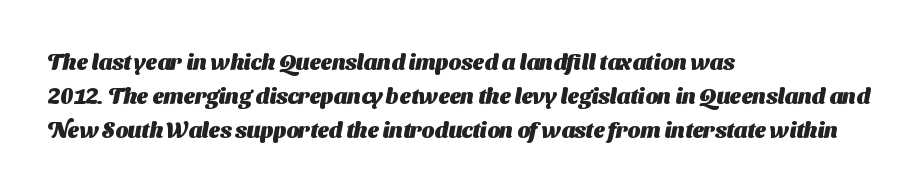
The image shows 22 px bold type; set left-aligned, normal line spacing (1.54x), normal letter spacing, not underlined.
